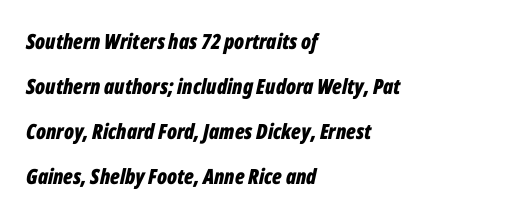
Q: Is the text bold? A: Yes.
Q: Is the text italic (slanted)? A: Yes, it leans right by about 12 degrees.
Q: Is the text underlined? A: No.
Q: How is the paragraph aligned? A: Left-aligned.
Q: Is the spacing between letters normal or unusually wide? A: Normal.
Q: Is the spacing between lines tight, normal or loose? A: Loose.
